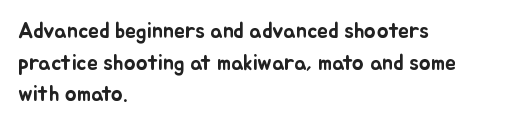
{"italic": "no", "underline": "no", "align": "left", "line_spacing": "normal", "line_spacing_ratio": 1.44, "letter_spacing": "normal", "letter_spacing_em": 0.0, "glyph_px": 22}
